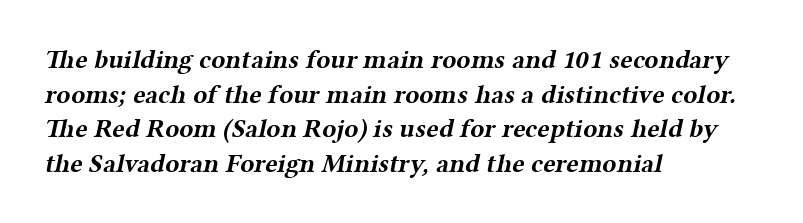
Q: Is the text bold? A: Yes.
Q: Is the text underlined? A: No.
Q: How is the paragraph aligned? A: Left-aligned.
Q: Is the spacing between letters normal or unusually wide? A: Normal.
Q: Is the spacing between lines tight, normal or loose? A: Normal.
